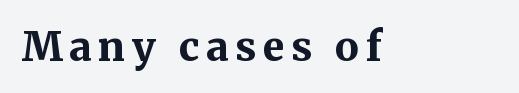
Q: Is the text bold? A: Yes.
Q: Is the text italic (slanted)? A: No, it is upright.
Q: Is the typeface a serif or a sans-serif typeface? A: Serif.
Q: Is the text underlined? A: No.
Q: Width (condensed, normal, or wide)? A: Normal.
Q: Stroke contrast? A: Medium.
Q: x-height? A: Medium.
Q: Monospaced? A: No.
